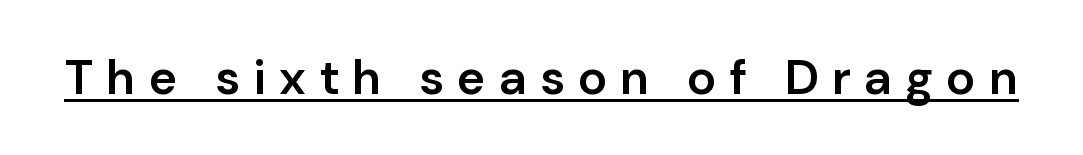
The image shows 49 px semibold sans-serif type, upright; set unusually wide letter spacing (+0.26 em), underlined; low stroke contrast and a medium x-height.
